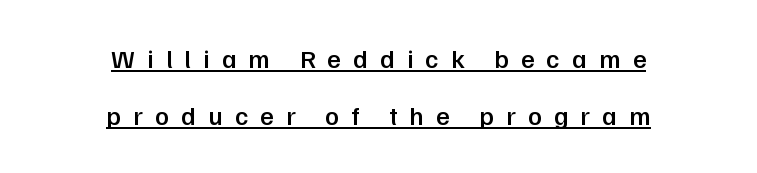
The typesetting leans somewhat heavy: a semibold. A baseline rule has been typeset under these characters. This sample is center-justified, so both line endings float freely. Notice how the stems are strictly vertical — no italics here.
